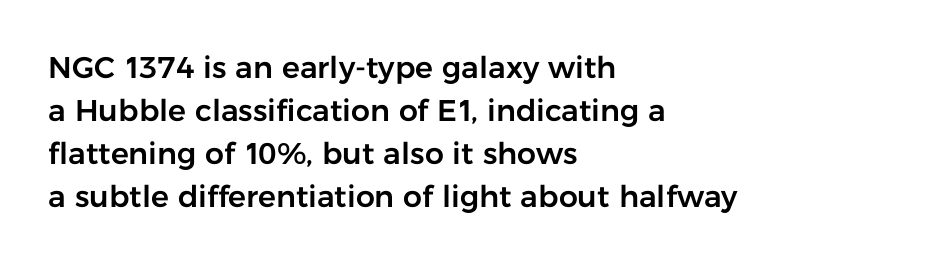
{"serif": "no", "italic": "no", "width": "normal", "stroke_contrast": "low", "x_height": "medium", "monospaced": "no", "underline": "no", "align": "left", "line_spacing": "normal", "line_spacing_ratio": 1.43, "letter_spacing": "normal", "letter_spacing_em": 0.0, "glyph_px": 30}
